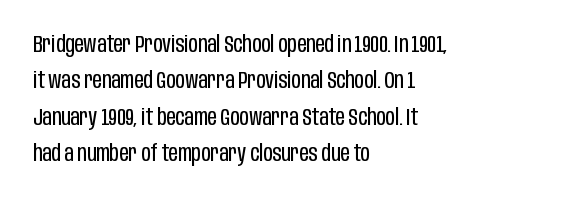
The image shows 23 px text type, upright; set left-aligned, normal line spacing (1.58x), normal letter spacing, not underlined.
